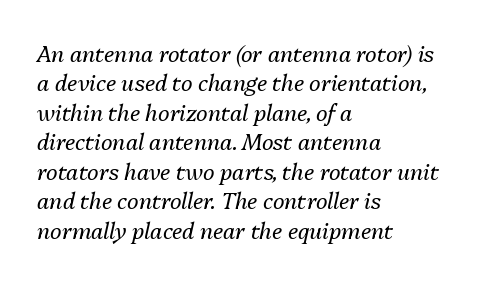
Horizontal alignment here is leftward, the default for most running prose. The gaps between neighbouring characters are ordinary and unremarkable. Descenders are the only things crossing below the line. Weight: not bold — regular or lighter. When letters slant like this, we call the style italic. A typesetter would call this leading conventional body-copy spacing.
